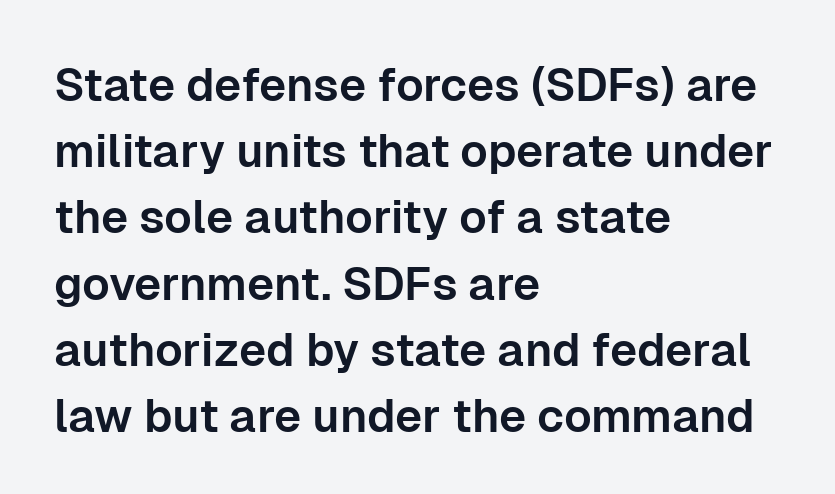
Q: Is the text italic (slanted)? A: No, it is upright.
Q: Is the typeface a serif or a sans-serif typeface? A: Sans-serif.
Q: Is the text underlined? A: No.
Q: How is the paragraph aligned? A: Left-aligned.
Q: Is the spacing between letters normal or unusually wide? A: Normal.
Q: Is the spacing between lines tight, normal or loose? A: Normal.
Q: Width (condensed, normal, or wide)? A: Normal.
Q: Stroke contrast? A: Low.
Q: x-height? A: Medium.
Q: Monospaced? A: No.
